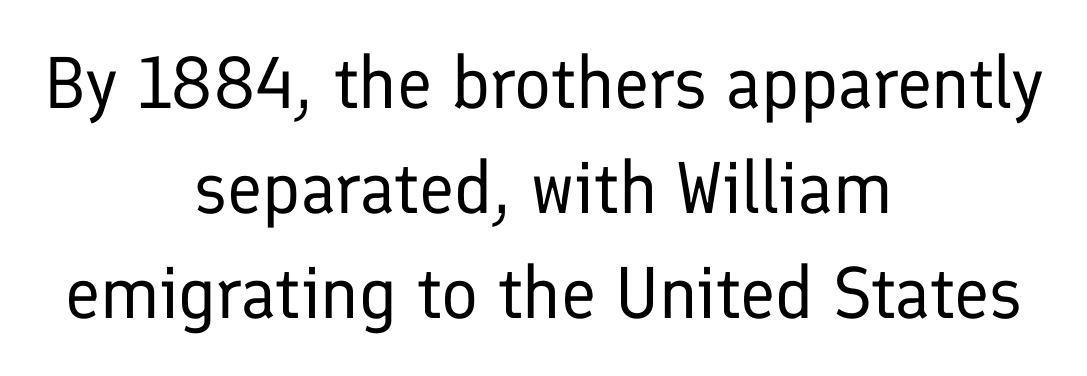
Q: Is the text bold? A: No.
Q: Is the text italic (slanted)? A: No, it is upright.
Q: Is the typeface a serif or a sans-serif typeface? A: Sans-serif.
Q: Is the text underlined? A: No.
Q: How is the paragraph aligned? A: Centered.
Q: Is the spacing between letters normal or unusually wide? A: Normal.
Q: Is the spacing between lines tight, normal or loose? A: Normal.
Q: Width (condensed, normal, or wide)? A: Normal.
Q: Stroke contrast? A: Low.
Q: x-height? A: Medium.
Q: Monospaced? A: No.
